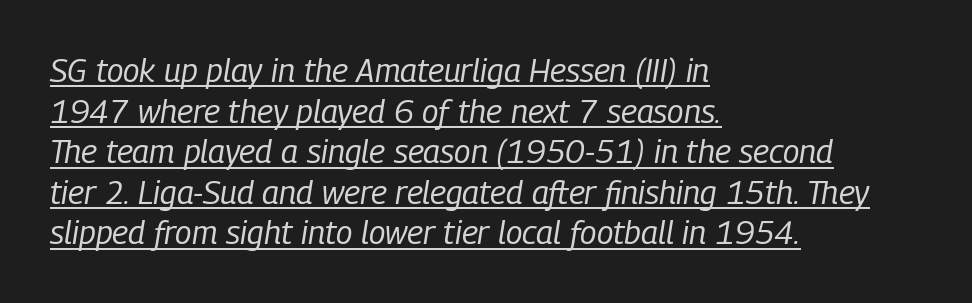
{"italic": "yes", "lean": "right", "slant_degrees": 9, "bold": "no", "weight": "regular", "width": "condensed", "stroke_contrast": "low", "x_height": "medium", "monospaced": "no", "underline": "yes", "align": "left", "line_spacing_ratio": 1.23, "letter_spacing": "normal", "letter_spacing_em": 0.0, "glyph_px": 33}
